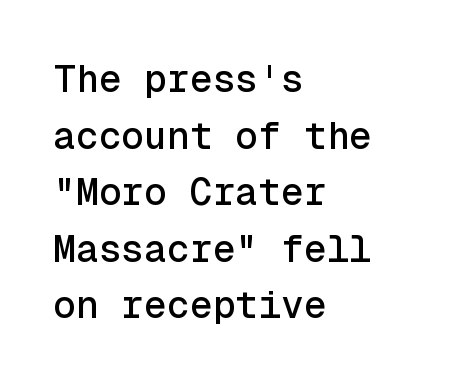
This is roman type, the default non-slanted kind. Where is the straight margin? On the left. Every character here occupies the same horizontal width, giving the sample a typewriter-like rhythm. In terms of leading, this rendering sits right in the middle. Observe the ordinary spacing: letters are neighbours, not strangers.
